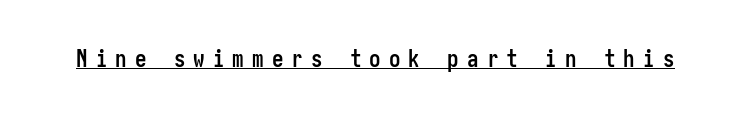
Every stem runs plumb, perpendicular to the baseline. The characters look thick and weighty, a clear bold. Check the space under the baseline: a stroke is drawn there. The horizontal fit of the characters is loose and conspicuously gappy.
